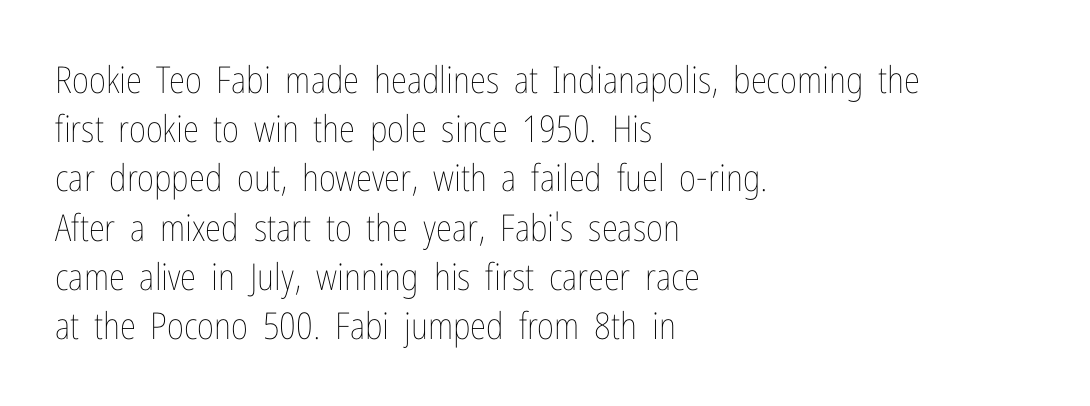
The image shows 37 px thin, condensed type, upright; set left-aligned, normal line spacing (1.33x), normal letter spacing, not underlined; low stroke contrast and a medium x-height.
